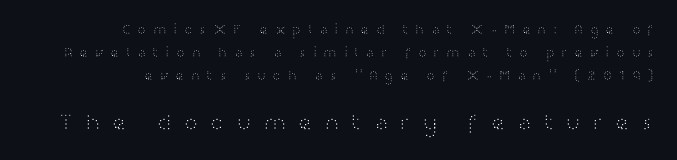
The image shows 24 px text type, upright; set right-aligned, normal line spacing (1.63x), unusually wide letter spacing (+0.44 em), not underlined; the second (bottom) block is 1.71x larger.
